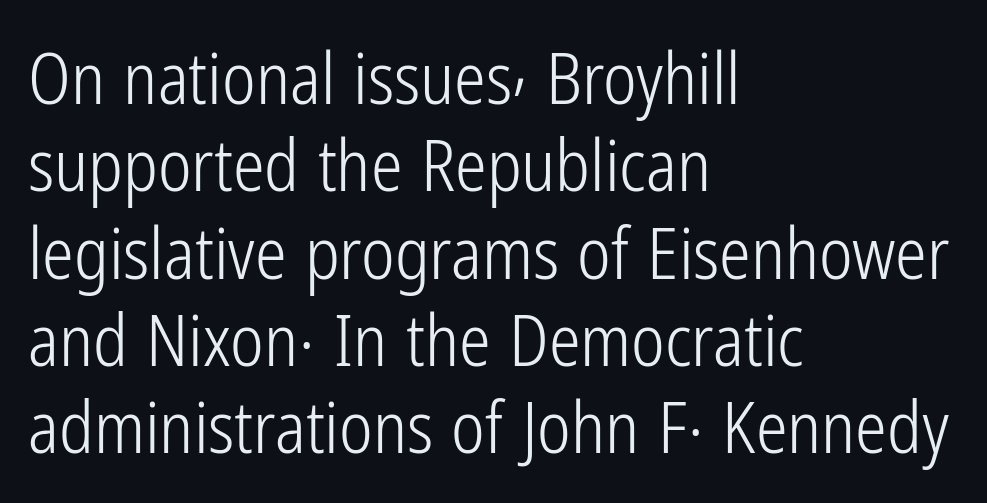
Q: Is the text bold? A: No.
Q: Is the text italic (slanted)? A: No, it is upright.
Q: Is the typeface a serif or a sans-serif typeface? A: Sans-serif.
Q: Is the text underlined? A: No.
Q: How is the paragraph aligned? A: Left-aligned.
Q: Is the spacing between letters normal or unusually wide? A: Normal.
Q: Width (condensed, normal, or wide)? A: Condensed.
Q: Stroke contrast? A: Low.
Q: x-height? A: Medium.
Q: Monospaced? A: No.
